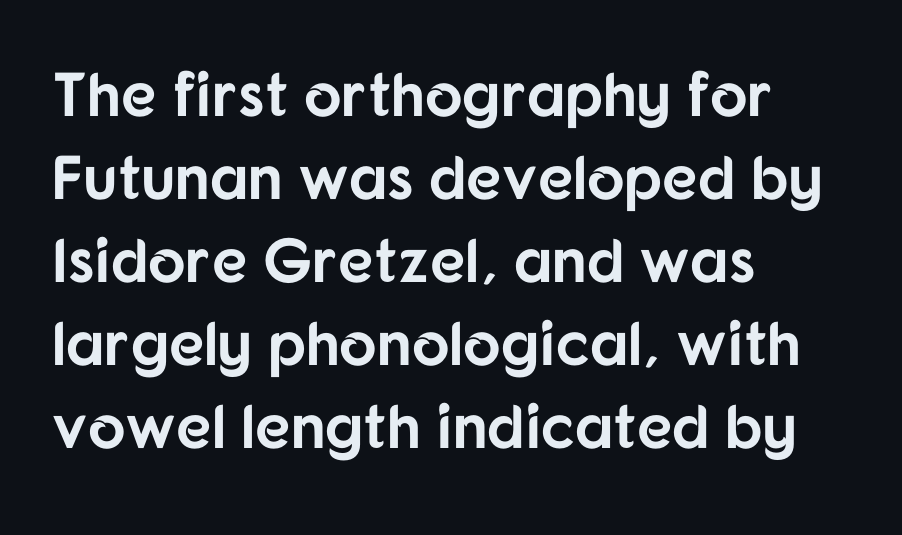
The image shows 62 px bold sans-serif type, upright; set left-aligned, normal line spacing (1.34x), normal letter spacing, not underlined; low stroke contrast and a medium x-height.
